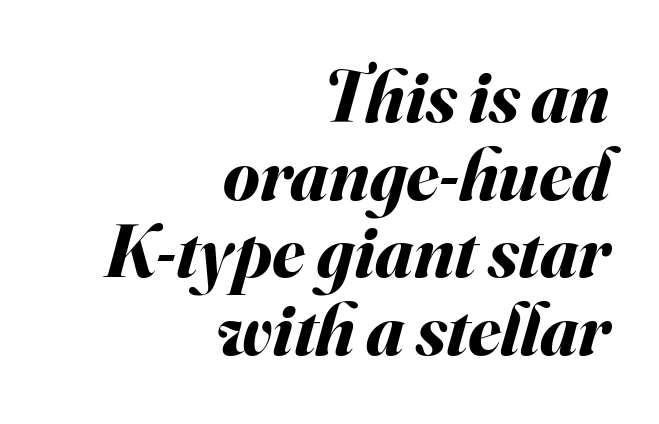
Look at the tracking — it's just the regular setting, nothing added. Notice how thick the strokes are: this is what a full bold looks like. The lines are packed closely together with very little leading. Style check: oblique. Unmarked baselines from the first word to the last.
